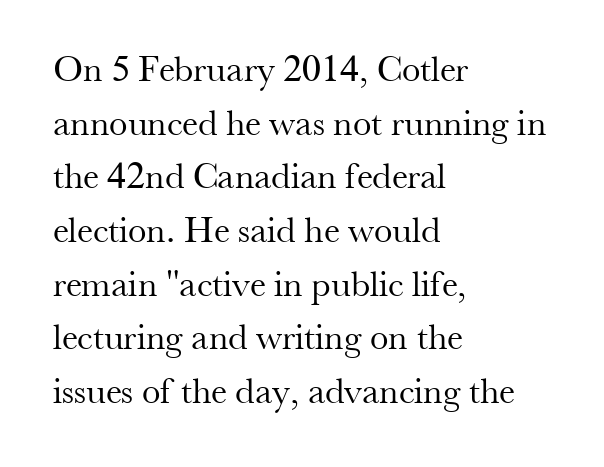
{"serif": "yes", "italic": "no", "bold": "no", "weight": "regular", "width": "normal", "stroke_contrast": "medium", "x_height": "small", "monospaced": "no", "underline": "no", "align": "left", "line_spacing": "normal", "line_spacing_ratio": 1.45, "letter_spacing": "normal", "letter_spacing_em": 0.0, "glyph_px": 37}
